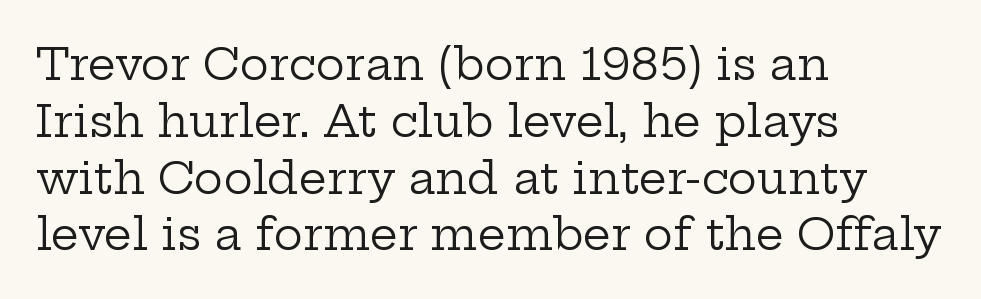
Q: Is the text bold? A: No.
Q: Is the text italic (slanted)? A: No, it is upright.
Q: Is the typeface a serif or a sans-serif typeface? A: Serif.
Q: Is the text underlined? A: No.
Q: How is the paragraph aligned? A: Left-aligned.
Q: Is the spacing between letters normal or unusually wide? A: Normal.
Q: Is the spacing between lines tight, normal or loose? A: Normal.
Q: Width (condensed, normal, or wide)? A: Wide.
Q: Stroke contrast? A: Low.
Q: x-height? A: Medium.
Q: Monospaced? A: No.
